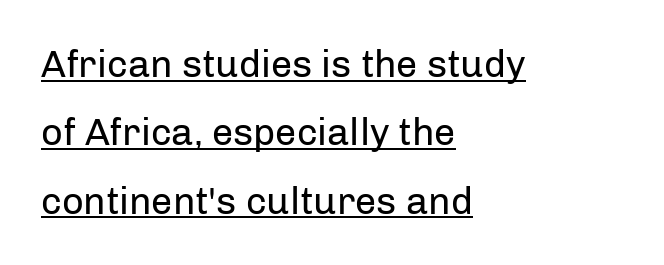
Q: Is the text bold? A: No.
Q: Is the text italic (slanted)? A: No, it is upright.
Q: Is the typeface a serif or a sans-serif typeface? A: Sans-serif.
Q: Is the text underlined? A: Yes.
Q: How is the paragraph aligned? A: Left-aligned.
Q: Is the spacing between letters normal or unusually wide? A: Normal.
Q: Width (condensed, normal, or wide)? A: Normal.
Q: Stroke contrast? A: Low.
Q: x-height? A: Medium.
Q: Monospaced? A: No.
